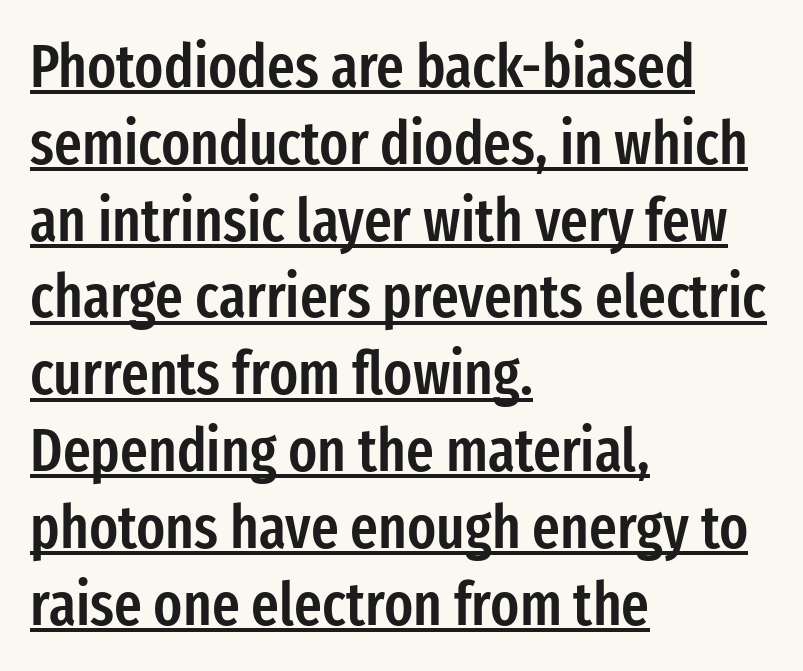
Q: Is the text bold? A: Semi-bold.
Q: Is the text italic (slanted)? A: No, it is upright.
Q: Is the typeface a serif or a sans-serif typeface? A: Sans-serif.
Q: Is the text underlined? A: Yes.
Q: How is the paragraph aligned? A: Left-aligned.
Q: Is the spacing between letters normal or unusually wide? A: Normal.
Q: Is the spacing between lines tight, normal or loose? A: Normal.
Q: Width (condensed, normal, or wide)? A: Condensed.
Q: Stroke contrast? A: Low.
Q: x-height? A: Medium.
Q: Monospaced? A: No.
